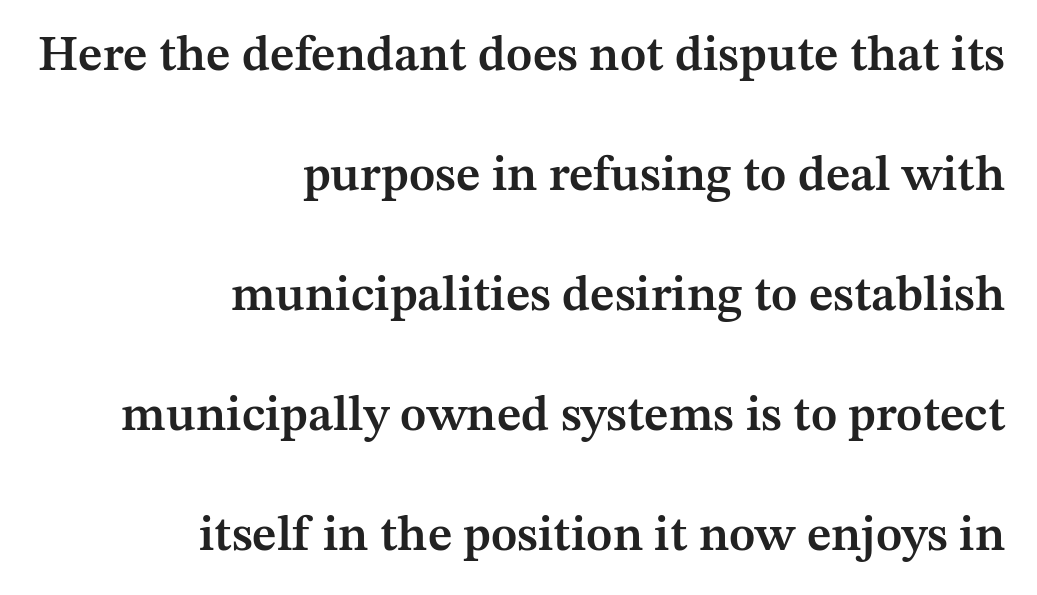
Character widths vary here, with narrow letters taking less room than wide ones. A serif font was chosen for this passage. The zone under the glyphs is completely vacant. In CSS terms this would be text-align: right. This is the in-between weight designers call semibold or demi.
